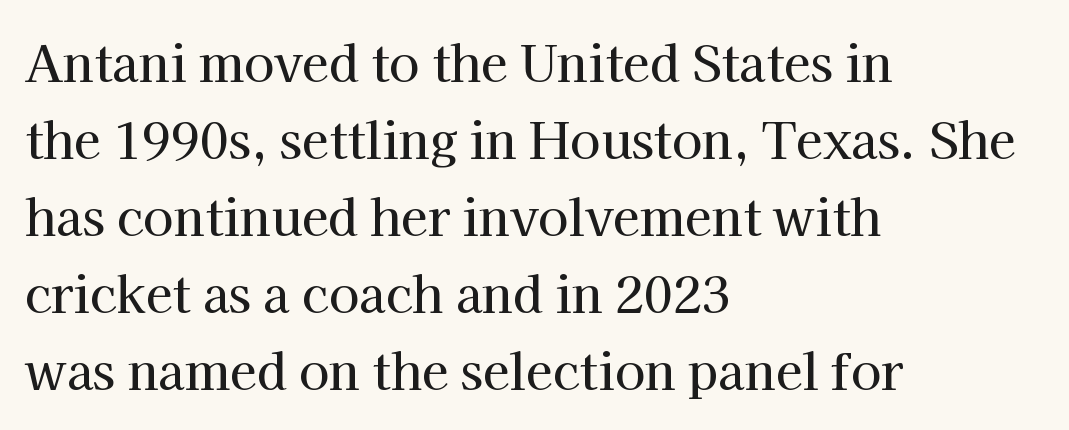
{"serif": "yes", "italic": "no", "width": "normal", "stroke_contrast": "high", "x_height": "medium", "monospaced": "no", "underline": "no", "align": "left", "line_spacing": "normal", "line_spacing_ratio": 1.57, "letter_spacing": "normal", "letter_spacing_em": 0.0, "glyph_px": 49}
